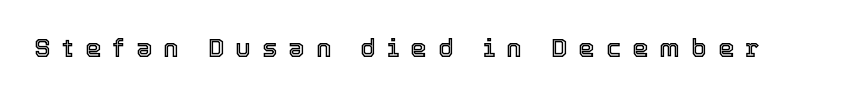
Upright lettering throughout. Compared with typical body copy, the letter spacing here is much looser. Check under the words: just untouched page.
